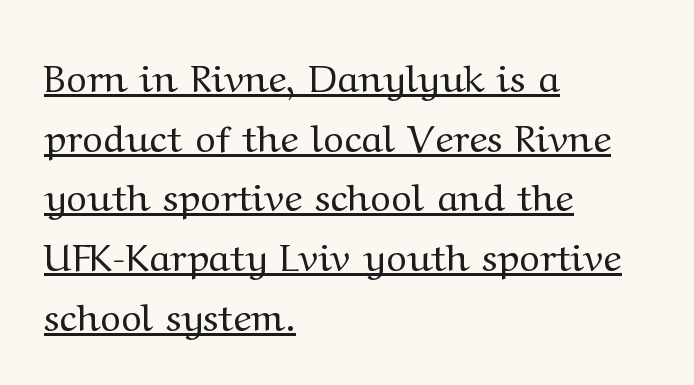
{"serif": "yes", "italic": "no", "bold": "no", "weight": "regular", "width": "wide", "stroke_contrast": "medium", "x_height": "medium", "monospaced": "no", "underline": "yes", "align": "left", "line_spacing": "normal", "line_spacing_ratio": 1.53, "letter_spacing": "normal", "letter_spacing_em": 0.0, "glyph_px": 39}
